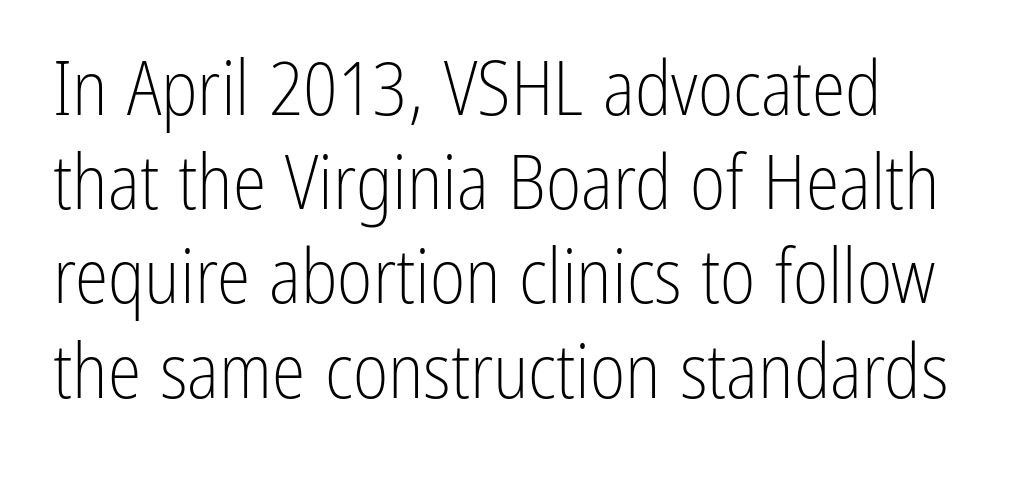
Q: Is the text bold? A: No.
Q: Is the text italic (slanted)? A: No, it is upright.
Q: Is the typeface a serif or a sans-serif typeface? A: Sans-serif.
Q: Is the text underlined? A: No.
Q: Is the spacing between letters normal or unusually wide? A: Normal.
Q: Width (condensed, normal, or wide)? A: Condensed.
Q: Stroke contrast? A: Low.
Q: x-height? A: Medium.
Q: Monospaced? A: No.
